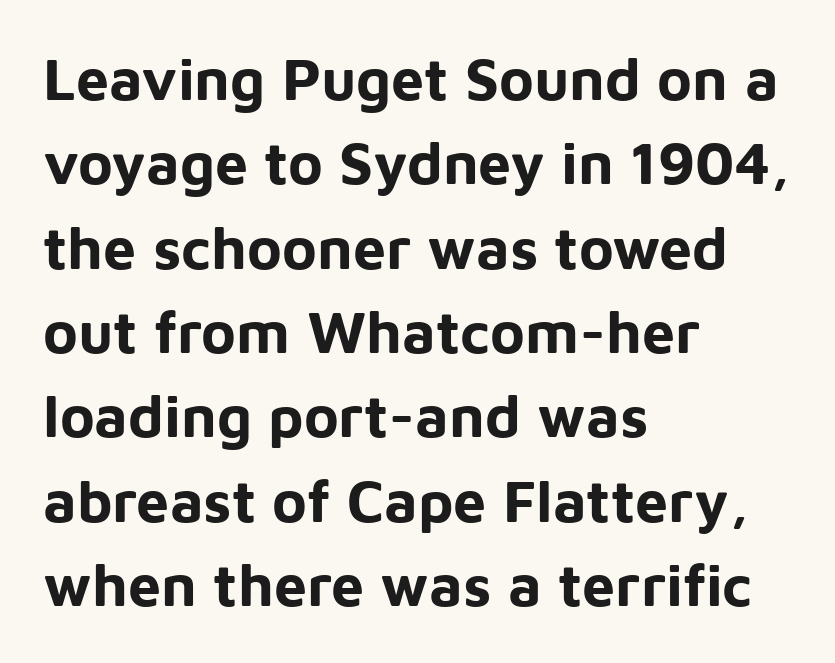
The image shows 59 px bold sans-serif type, upright; set left-aligned, normal line spacing (1.43x), normal letter spacing, not underlined; low stroke contrast and a medium x-height.
